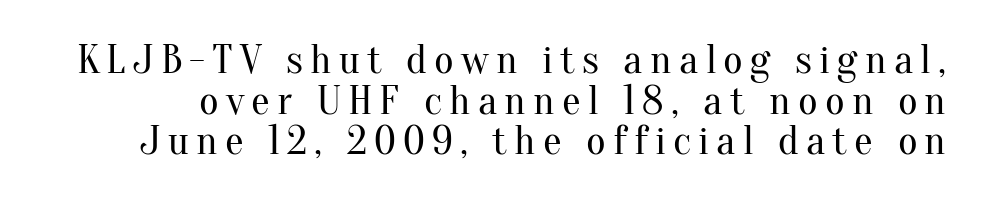
{"serif": "yes", "italic": "no", "bold": "no", "weight": "regular", "width": "normal", "stroke_contrast": "medium", "x_height": "small", "monospaced": "no", "underline": "no", "line_spacing": "tight", "line_spacing_ratio": 0.97, "glyph_px": 42}
